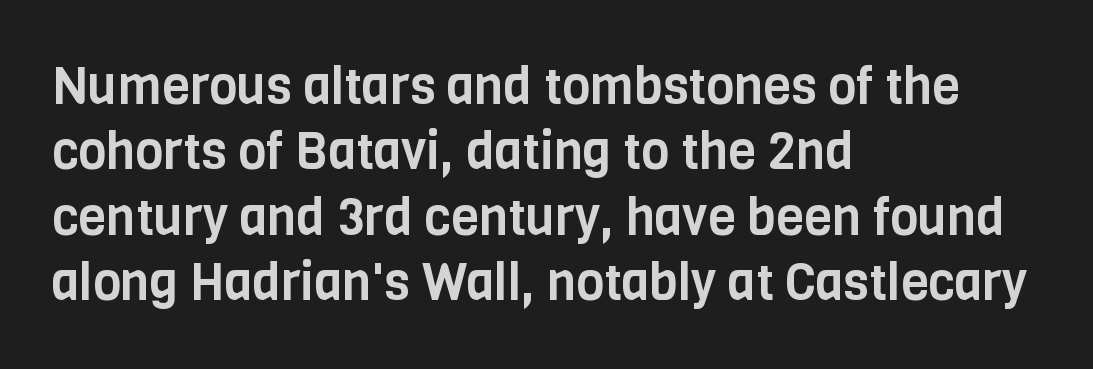
Q: Is the text italic (slanted)? A: No, it is upright.
Q: Is the typeface a serif or a sans-serif typeface? A: Sans-serif.
Q: Is the text underlined? A: No.
Q: How is the paragraph aligned? A: Left-aligned.
Q: Is the spacing between letters normal or unusually wide? A: Normal.
Q: Is the spacing between lines tight, normal or loose? A: Normal.
Q: Width (condensed, normal, or wide)? A: Condensed.
Q: Stroke contrast? A: Low.
Q: x-height? A: Large.
Q: Monospaced? A: No.
